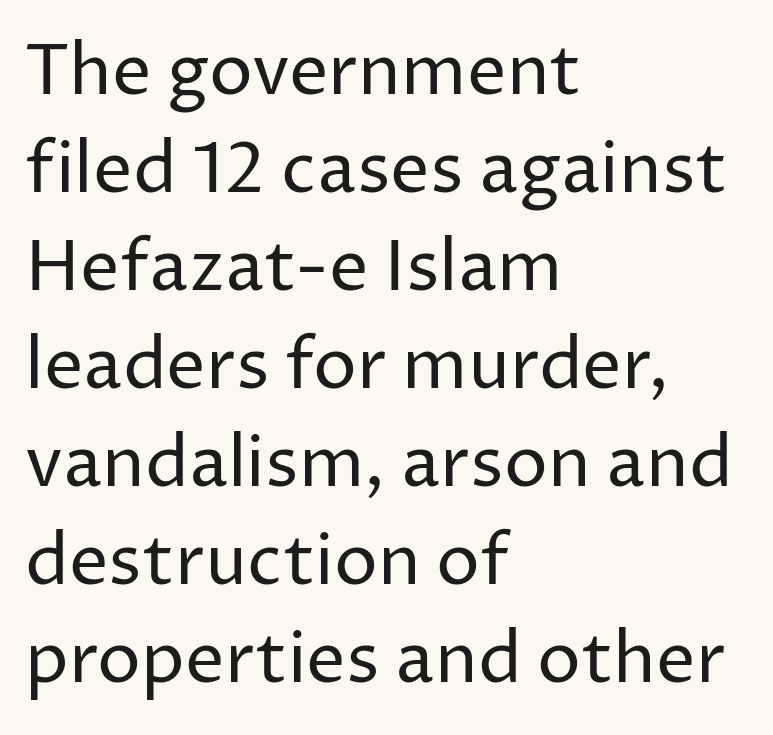
The image shows 70 px regular-weight sans-serif type, upright; set left-aligned, normal line spacing (1.4x), normal letter spacing, not underlined; low stroke contrast and a medium x-height.
